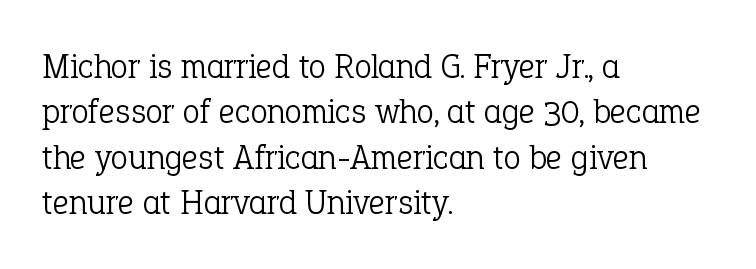
{"serif": "yes", "italic": "no", "bold": "no", "weight": "light", "width": "normal", "stroke_contrast": "low", "x_height": "medium", "monospaced": "no", "underline": "no", "align": "left", "line_spacing": "normal", "line_spacing_ratio": 1.3, "letter_spacing": "normal", "letter_spacing_em": 0.0, "glyph_px": 35}
